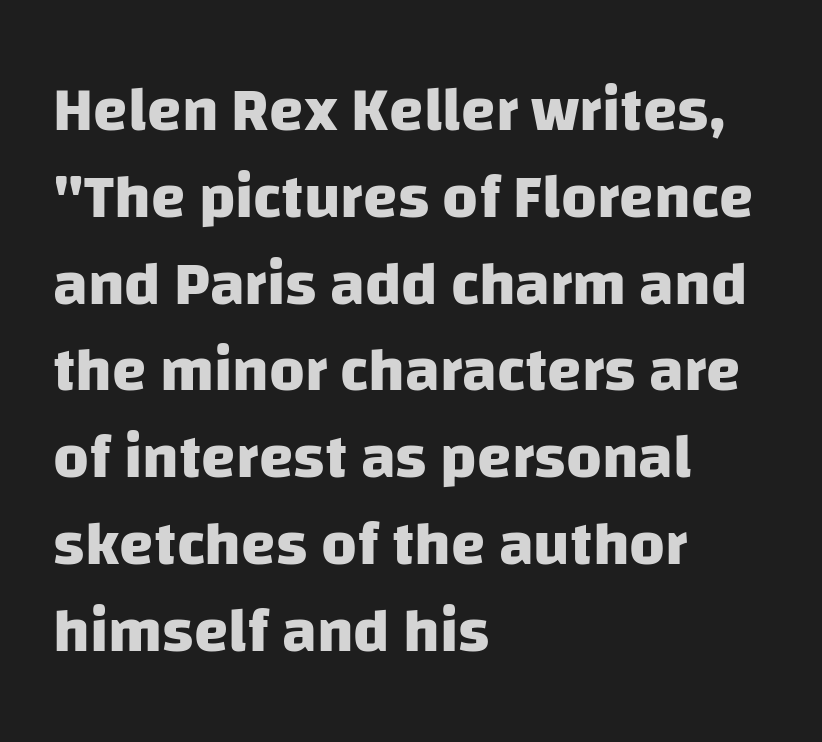
{"serif": "no", "bold": "yes", "weight": "heavy", "width": "normal", "stroke_contrast": "low", "x_height": "large", "monospaced": "no", "underline": "no", "align": "left", "line_spacing": "normal", "line_spacing_ratio": 1.4, "letter_spacing": "normal", "letter_spacing_em": 0.0, "glyph_px": 62}
